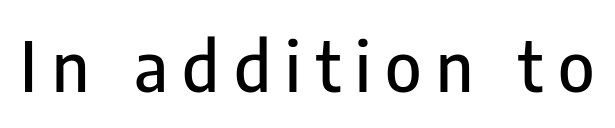
Looks like regular typesetting: each glyph gets only the width it needs. In terms of letterform style, serifs are entirely absent. The axis of the letterforms is exactly vertical. Does extra space separate the letters? Yes, quite a lot of it. No word sits above an underline.
